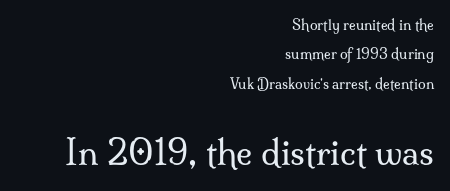
The image shows 34 px regular-weight serif type, upright; set right-aligned, loose line spacing (2.1x), normal letter spacing, not underlined; the second (bottom) block is 2.43x larger; medium stroke contrast and a small x-height.
